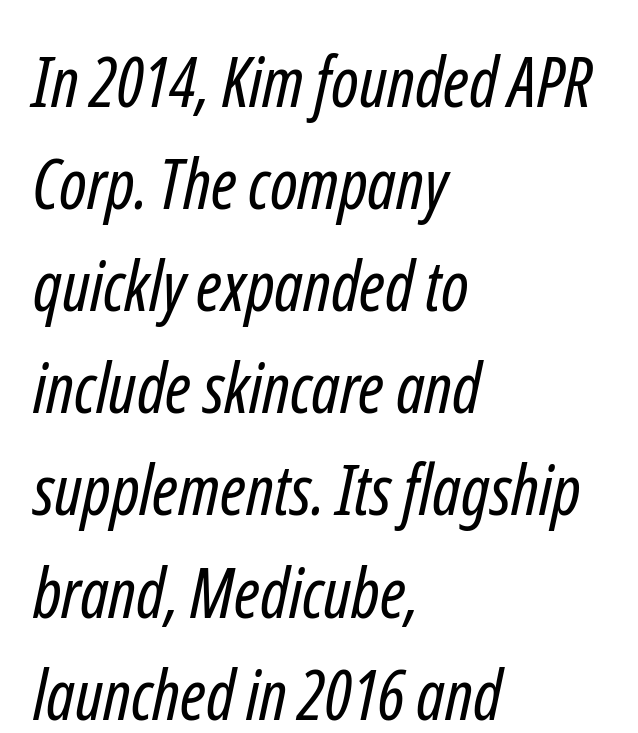
The image shows 69 px regular-weight, condensed sans-serif type; set left-aligned, normal line spacing (1.48x), normal letter spacing, not underlined; low stroke contrast and a medium x-height.
